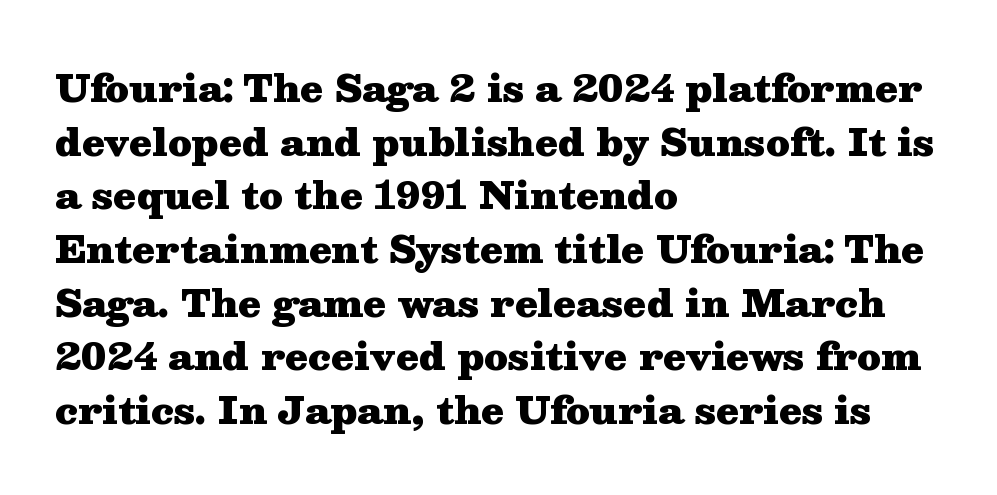
{"serif": "yes", "italic": "no", "bold": "yes", "weight": "heavy", "width": "wide", "stroke_contrast": "medium", "x_height": "medium", "monospaced": "no", "underline": "no", "align": "left", "line_spacing": "normal", "line_spacing_ratio": 1.45, "letter_spacing": "normal", "letter_spacing_em": 0.0, "glyph_px": 37}
